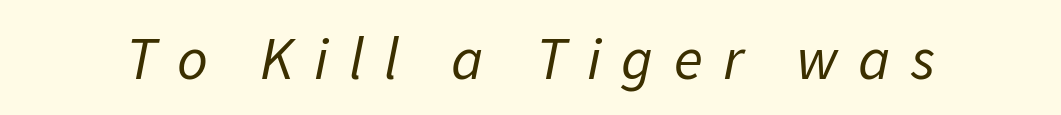
The image shows 60 px regular-weight type, italic (leaning right); set unusually wide letter spacing (+0.34 em), not underlined; low stroke contrast and a medium x-height.
